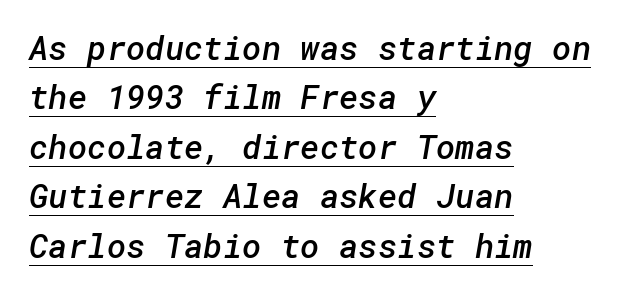
{"serif": "no", "bold": "semi", "weight": "semibold", "width": "normal", "stroke_contrast": "low", "x_height": "medium", "underline": "yes", "align": "left", "line_spacing": "normal", "line_spacing_ratio": 1.5, "letter_spacing": "normal", "letter_spacing_em": 0.0, "glyph_px": 33}
